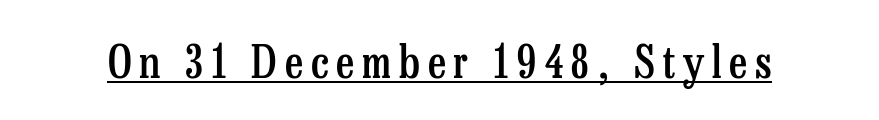
Q: Is the text bold? A: Semi-bold.
Q: Is the text italic (slanted)? A: No, it is upright.
Q: Is the typeface a serif or a sans-serif typeface? A: Serif.
Q: Is the text underlined? A: Yes.
Q: Width (condensed, normal, or wide)? A: Condensed.
Q: Stroke contrast? A: Low.
Q: x-height? A: Medium.
Q: Monospaced? A: No.
